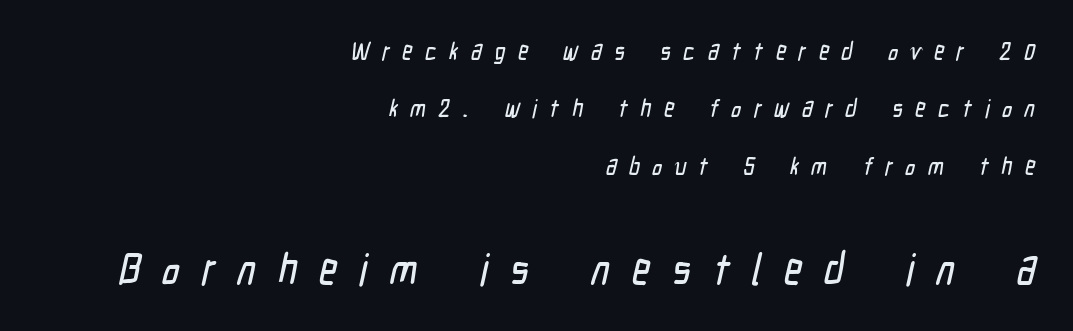
{"serif": "no", "width": "condensed", "stroke_contrast": "low", "x_height": "medium", "monospaced": "no", "underline": "no", "align": "right", "line_spacing": "loose", "line_spacing_ratio": 2.3, "letter_spacing": "wide", "letter_spacing_em": 0.5, "larger_block": "second", "size_ratio": 1.76, "glyph_px": 44}
